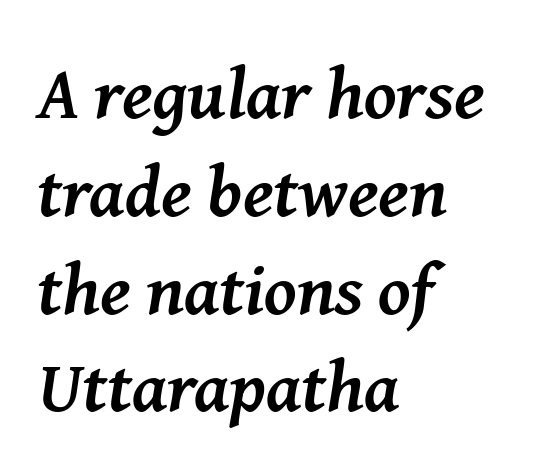
A student would call this left alignment; a typographer would say flush left, rag right. Bare-footed words on every line. Check where the strokes stop: tiny serifs finish them off. Tracking here is standard; glyphs follow each other at the usual distance.
